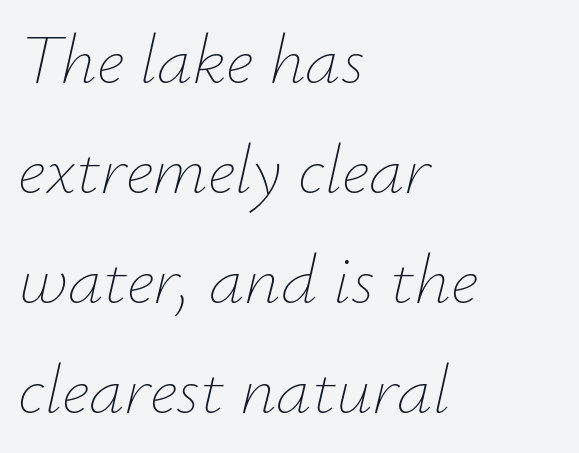
Casual observation: everything's shoved over to the left. An italicized treatment has been applied to the whole sample. The specimen omits any rule beneath the text block's lines. Look at the tracking — it's just the regular setting, nothing added.
